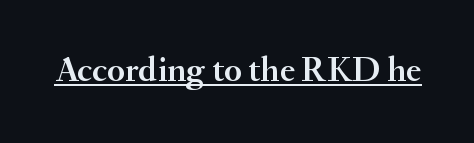
The letters carry serifs — small finishing strokes at the ends of their stems. Decoration check: the copy is underlined. When letters stand straight like this, we call the style roman or upright. Character widths vary here, with narrow letters taking less room than wide ones. Students, note that the glyphs here touch the page at normal intervals.
